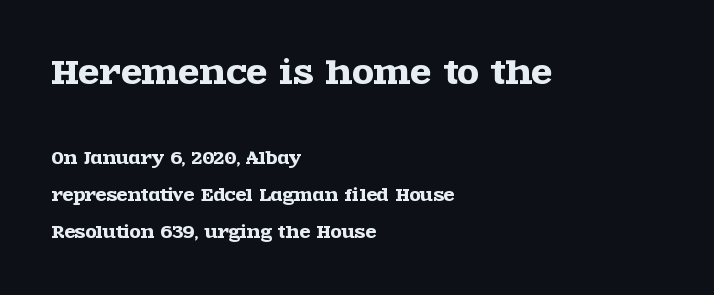
{"serif": "yes", "italic": "no", "width": "wide", "x_height": "large", "monospaced": "no", "underline": "no", "align": "left", "line_spacing": "loose", "line_spacing_ratio": 2.31, "letter_spacing": "normal", "letter_spacing_em": 0.0, "larger_block": "first", "size_ratio": 1.94, "glyph_px": 31}
